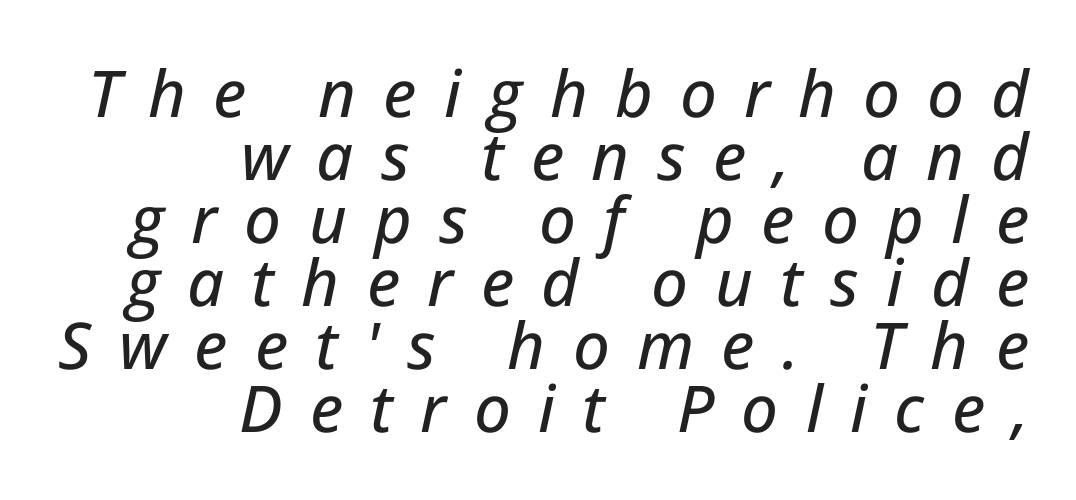
Q: Is the text italic (slanted)? A: Yes, it leans right by about 12 degrees.
Q: Is the text underlined? A: No.
Q: How is the paragraph aligned? A: Right-aligned.
Q: Is the spacing between letters normal or unusually wide? A: Unusually wide.
Q: Is the spacing between lines tight, normal or loose? A: Tight.
Q: Width (condensed, normal, or wide)? A: Normal.
Q: Stroke contrast? A: Low.
Q: x-height? A: Medium.
Q: Monospaced? A: No.
